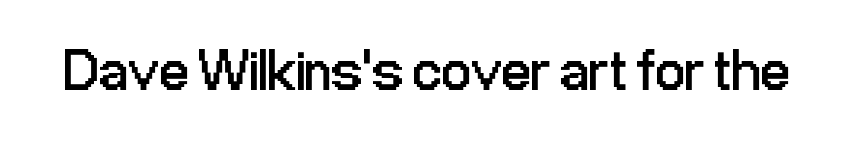
{"serif": "no", "italic": "no", "bold": "no", "weight": "regular", "width": "condensed", "stroke_contrast": "low", "x_height": "medium", "monospaced": "no", "underline": "no", "letter_spacing": "normal", "letter_spacing_em": 0.0, "glyph_px": 58}
